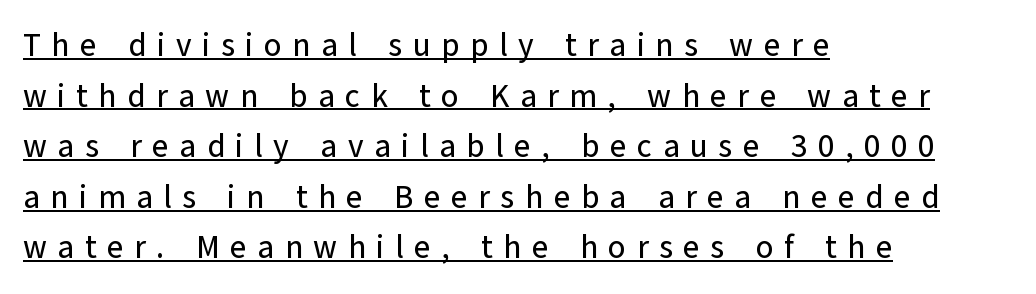
Q: Is the text italic (slanted)? A: No, it is upright.
Q: Is the typeface a serif or a sans-serif typeface? A: Sans-serif.
Q: Is the text underlined? A: Yes.
Q: How is the paragraph aligned? A: Left-aligned.
Q: Is the spacing between letters normal or unusually wide? A: Unusually wide.
Q: Is the spacing between lines tight, normal or loose? A: Normal.
Q: Width (condensed, normal, or wide)? A: Normal.
Q: Stroke contrast? A: Low.
Q: x-height? A: Medium.
Q: Monospaced? A: No.
